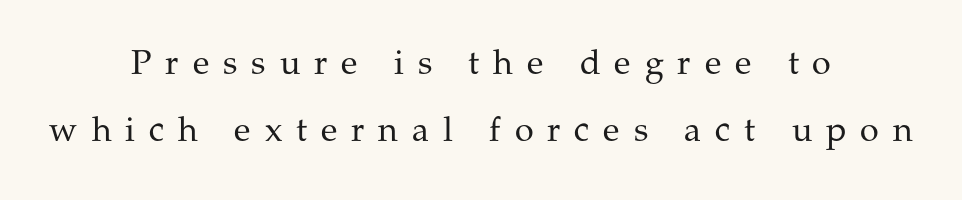
Q: Is the text bold? A: No.
Q: Is the text italic (slanted)? A: No, it is upright.
Q: Is the typeface a serif or a sans-serif typeface? A: Serif.
Q: Is the text underlined? A: No.
Q: How is the paragraph aligned? A: Centered.
Q: Is the spacing between letters normal or unusually wide? A: Unusually wide.
Q: Is the spacing between lines tight, normal or loose? A: Loose.
Q: Width (condensed, normal, or wide)? A: Normal.
Q: Stroke contrast? A: Medium.
Q: x-height? A: Medium.
Q: Monospaced? A: No.
